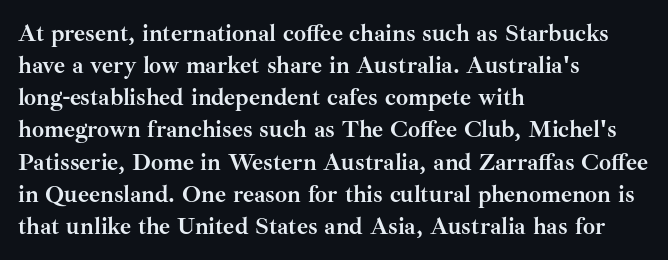
Heavy-handed strokes throughout: this text is bold. Ordinary non-slanted type is in use. The text block is weighted toward the left margin, trailing off unevenly rightward. Students, observe: this is what conventionally led text looks like. Students, note that the glyphs here touch the page at normal intervals. The words here are not underlined.
